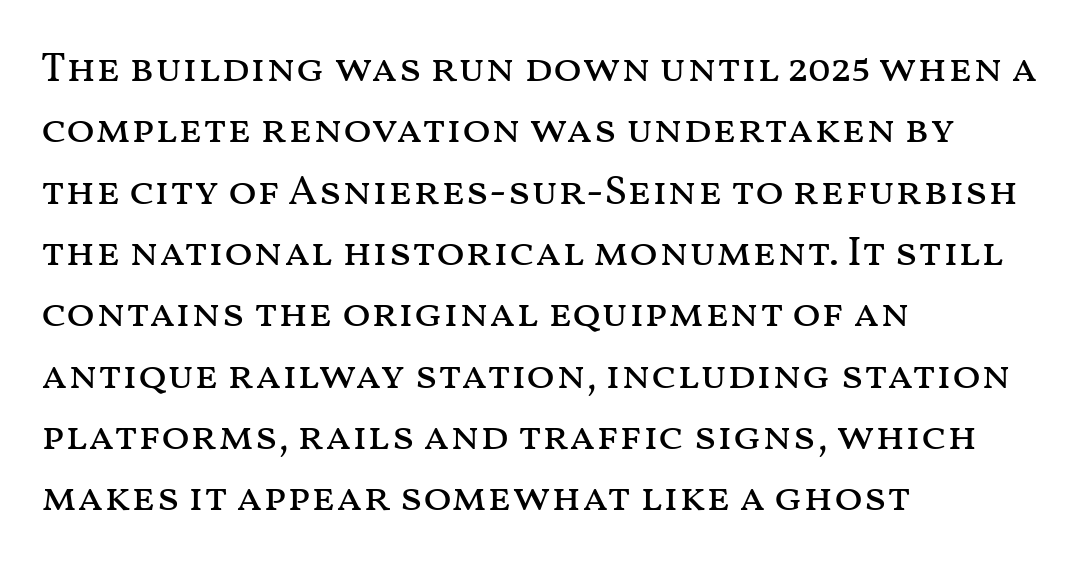
{"italic": "no", "bold": "no", "weight": "regular", "width": "wide", "stroke_contrast": "medium", "x_height": "medium", "monospaced": "no", "underline": "no", "align": "left", "line_spacing": "normal", "line_spacing_ratio": 1.46, "letter_spacing": "normal", "letter_spacing_em": 0.0, "glyph_px": 42}
